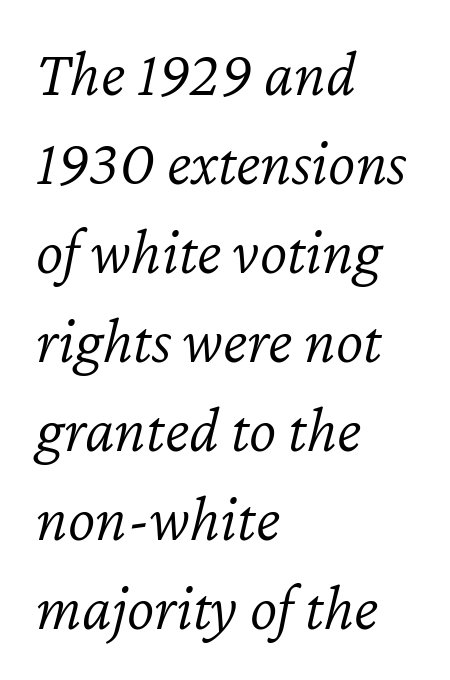
Regarding leading, the lines here are spaced in the standard way. Descender tails drop into unmarked territory. In CSS terms this would be text-align: left. Stems here are at most as thick as an everyday book face. The letters sit at their default tracking, neither squeezed nor spread. Yep, that's italic — everything's leaning.
